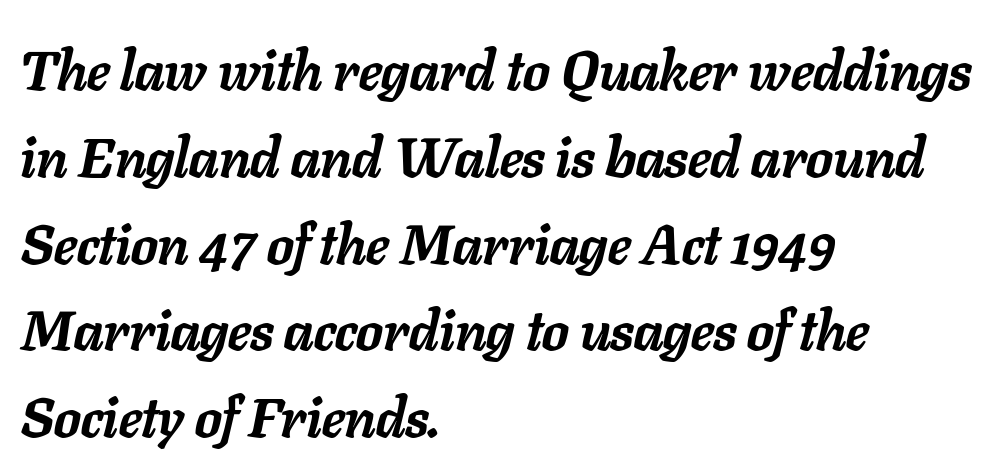
No word sits above an underline. These lines keep a tight, regular rhythm from letter to letter. Leftover space on each line is placed entirely after the last word. Looking at the ascenders, they clearly lean.
